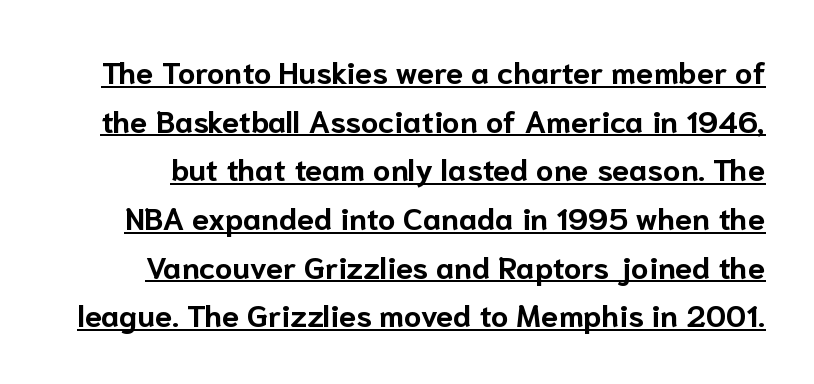
Q: Is the text bold? A: Yes.
Q: Is the text italic (slanted)? A: No, it is upright.
Q: Is the typeface a serif or a sans-serif typeface? A: Sans-serif.
Q: Is the text underlined? A: Yes.
Q: Is the spacing between letters normal or unusually wide? A: Normal.
Q: Is the spacing between lines tight, normal or loose? A: Normal.
Q: Width (condensed, normal, or wide)? A: Normal.
Q: Stroke contrast? A: Low.
Q: x-height? A: Medium.
Q: Monospaced? A: No.
